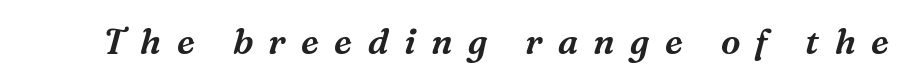
Compared with typical body copy, the letter spacing here is much looser. The whole block is typeset with a tilt. In terms of letterform style, serifs are clearly present. Honestly, there is no underline to notice here at all. You could not count columns in this text — the font is proportionally spaced.
